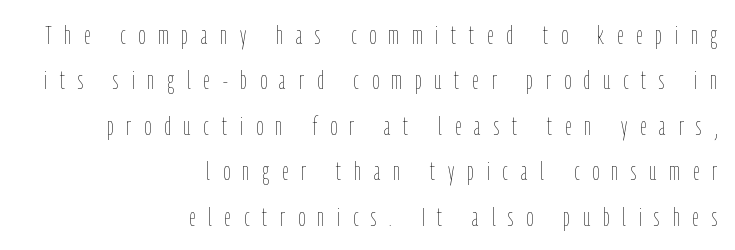
The image shows 26 px text type, upright; set right-aligned, line spacing 1.75x, unusually wide letter spacing (+0.5 em), not underlined.
